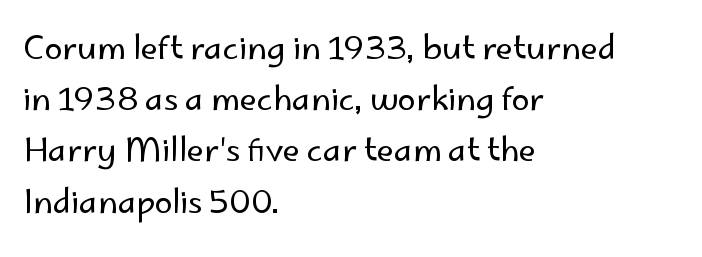
Successive baselines arrive at the customary interval. This is not heavy type; no bold has been used. Character widths vary here, with narrow letters taking less room than wide ones. Observe the ordinary spacing: letters are neighbours, not strangers. Horizontally, the lines are justified to the leading edge only. The letters stand straight up with perfectly vertical stems.
